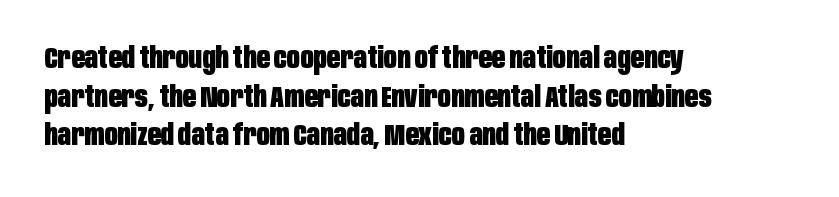
{"serif": "no", "italic": "no", "bold": "yes", "weight": "heavy", "width": "condensed", "stroke_contrast": "low", "x_height": "large", "monospaced": "no", "underline": "no", "align": "left", "line_spacing": "normal", "line_spacing_ratio": 1.33, "letter_spacing": "normal", "letter_spacing_em": 0.0, "glyph_px": 29}
